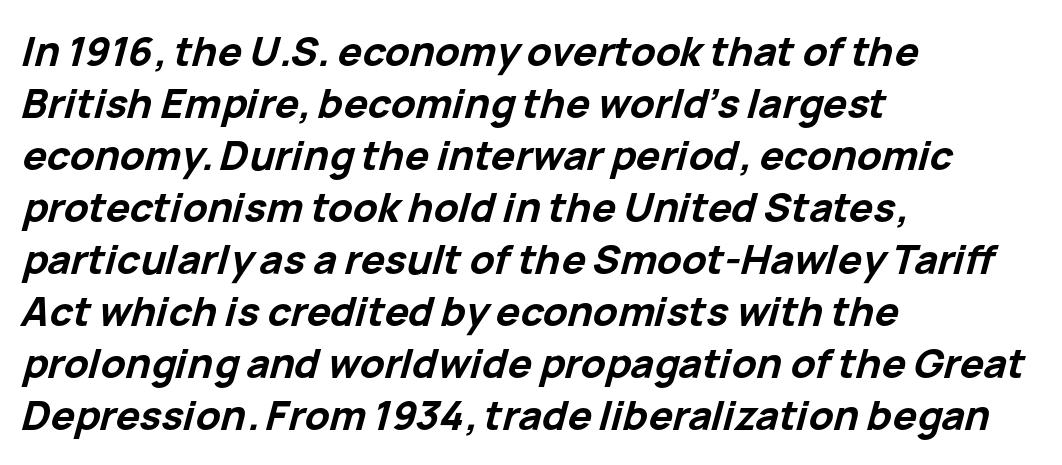
Q: Is the text bold? A: Yes.
Q: Is the text italic (slanted)? A: Yes, it leans right by about 15 degrees.
Q: Is the text underlined? A: No.
Q: How is the paragraph aligned? A: Left-aligned.
Q: Is the spacing between letters normal or unusually wide? A: Normal.
Q: Is the spacing between lines tight, normal or loose? A: Normal.
Q: Width (condensed, normal, or wide)? A: Normal.
Q: Stroke contrast? A: Low.
Q: x-height? A: Medium.
Q: Monospaced? A: No.
